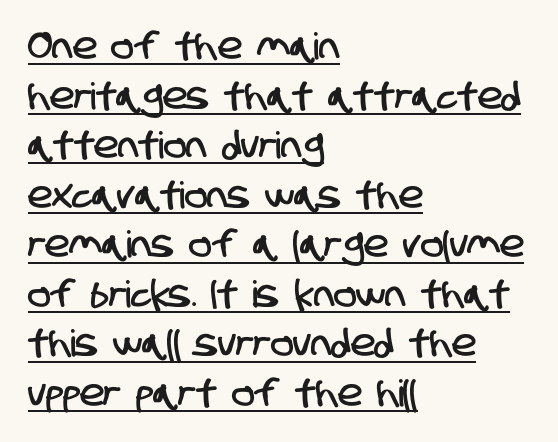
{"serif": "no", "width": "condensed", "stroke_contrast": "low", "x_height": "large", "monospaced": "no", "underline": "yes", "align": "left", "line_spacing": "normal", "line_spacing_ratio": 1.34, "letter_spacing": "normal", "letter_spacing_em": 0.0, "glyph_px": 37}
